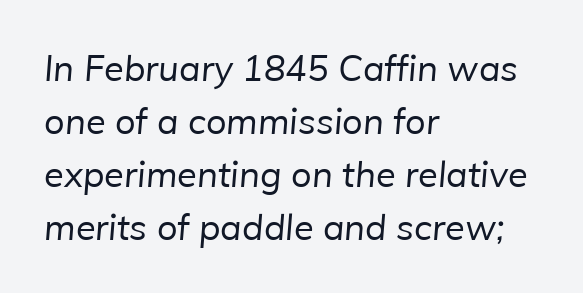
{"serif": "no", "bold": "no", "weight": "regular", "width": "normal", "stroke_contrast": "low", "x_height": "medium", "monospaced": "no", "underline": "no", "align": "left", "line_spacing": "normal", "line_spacing_ratio": 1.47, "letter_spacing": "normal", "letter_spacing_em": 0.0, "glyph_px": 36}
